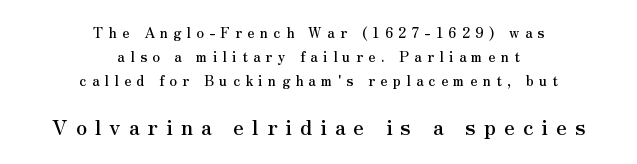
Italic: no, the glyphs are upright roman. Glyph-to-glyph distance is far greater than everyday printed text. Whoever set this made the second block the dominant, larger element. Check under the words: just untouched page.
